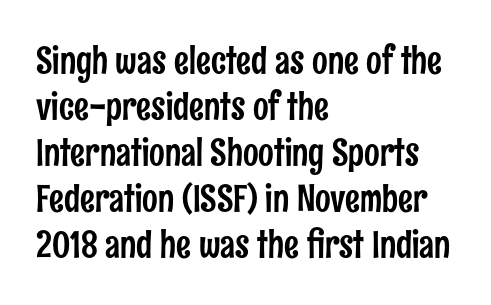
The image shows 37 px condensed sans-serif type, upright; set left-aligned, line spacing 1.24x, normal letter spacing, not underlined; low stroke contrast and a medium x-height.
